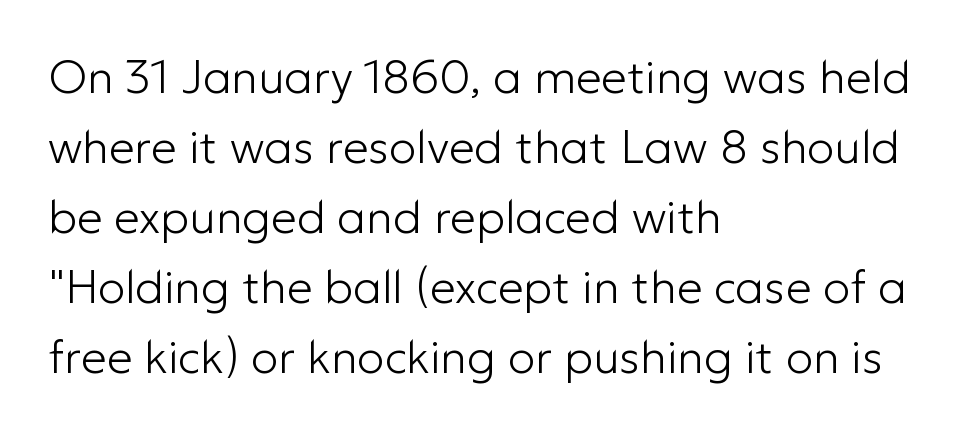
Q: Is the text bold? A: No.
Q: Is the text italic (slanted)? A: No, it is upright.
Q: Is the typeface a serif or a sans-serif typeface? A: Sans-serif.
Q: Is the text underlined? A: No.
Q: How is the paragraph aligned? A: Left-aligned.
Q: Is the spacing between letters normal or unusually wide? A: Normal.
Q: Is the spacing between lines tight, normal or loose? A: Normal.
Q: Width (condensed, normal, or wide)? A: Normal.
Q: Stroke contrast? A: Low.
Q: x-height? A: Medium.
Q: Monospaced? A: No.
